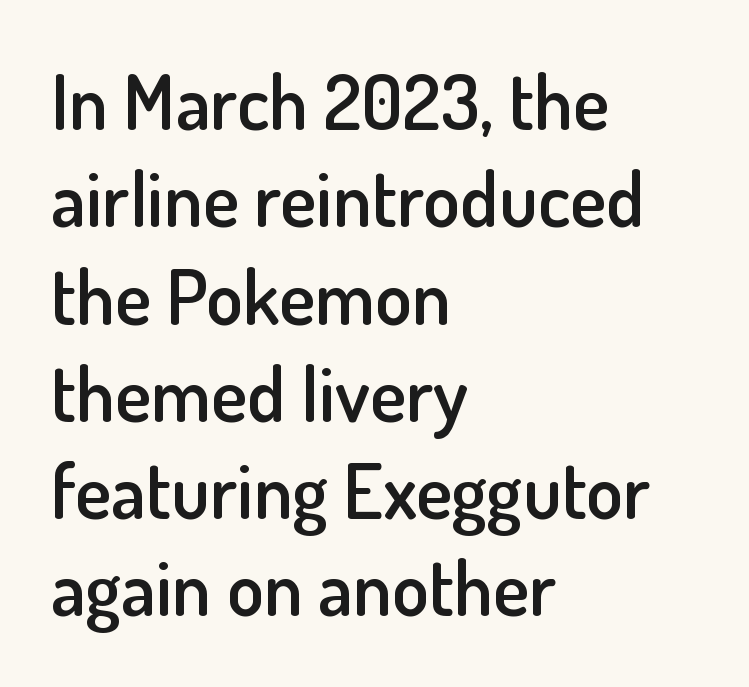
Is the letter spacing exaggerated? No — it looks like the ordinary default. The lettering stays uniformly vertical, giving the passage a roman look. Font category for this specimen: sans-serif. One glance says typical: line gaps are just what's usual. The zone under the glyphs is completely vacant. The sample has been set in demibold, a notch under bold.
